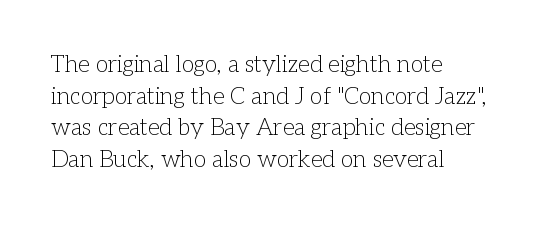
{"italic": "no", "bold": "no", "underline": "no", "align": "left", "line_spacing": "normal", "line_spacing_ratio": 1.38, "letter_spacing": "normal", "letter_spacing_em": 0.0, "glyph_px": 23}
